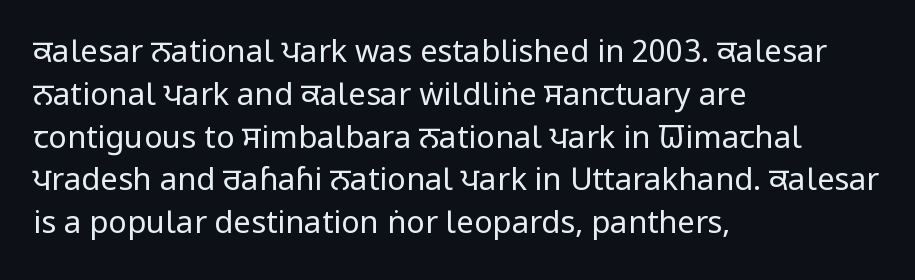
Font category for this specimen: sans-serif. Is this a fixed-width face? No — the glyphs have proportional, varying widths. The face used here is rendered with its standard letterfit. Left-aligned paragraph, ragged on the right. On a weight scale, this lands at 450 or below. Honestly, there is no underline to notice here at all.
